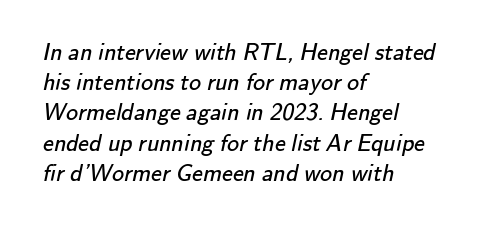
The image shows 24 px text type; set left-aligned, normal line spacing (1.26x), normal letter spacing, not underlined.
